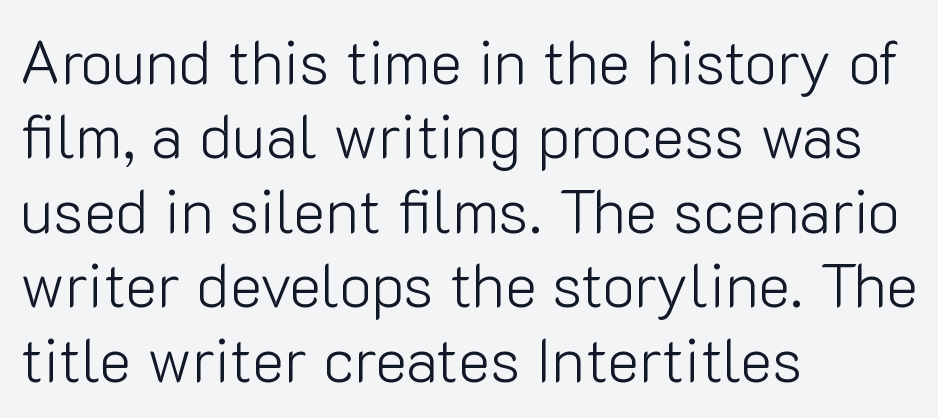
The image shows 61 px light sans-serif type, upright; set left-aligned, line spacing 1.22x, normal letter spacing, not underlined; low stroke contrast and a medium x-height.
